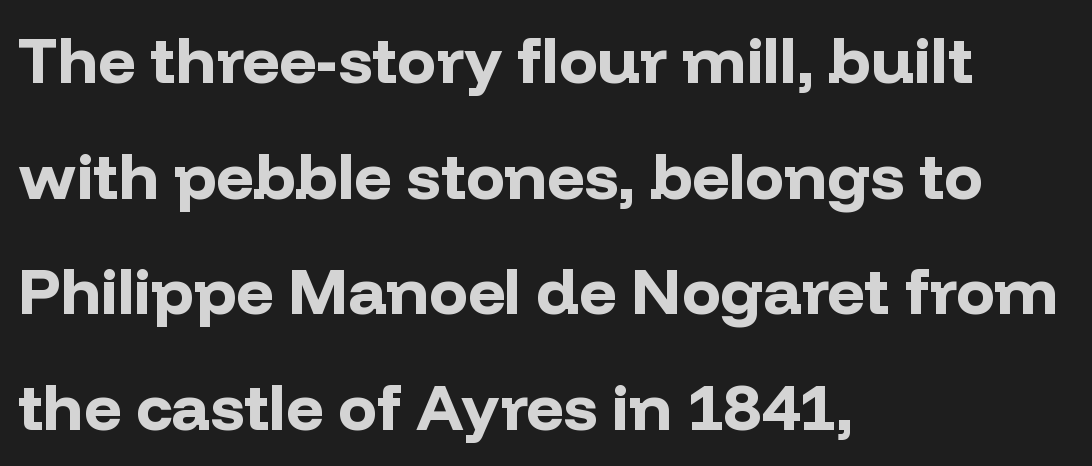
{"serif": "no", "italic": "no", "bold": "yes", "weight": "bold", "width": "normal", "stroke_contrast": "low", "x_height": "medium", "monospaced": "no", "underline": "no", "align": "left", "line_spacing_ratio": 1.78, "letter_spacing": "normal", "letter_spacing_em": 0.0, "glyph_px": 65}
